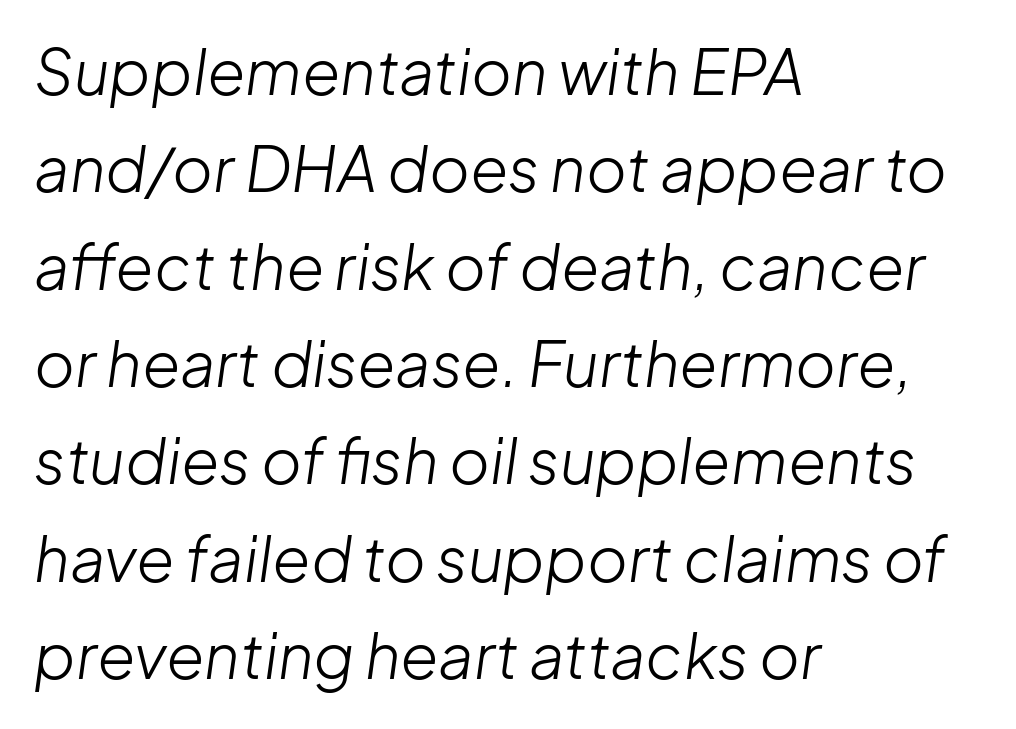
{"italic": "yes", "lean": "right", "slant_degrees": 8, "bold": "no", "weight": "light", "width": "normal", "stroke_contrast": "low", "x_height": "medium", "monospaced": "no", "underline": "no", "align": "left", "line_spacing": "normal", "line_spacing_ratio": 1.57, "letter_spacing": "normal", "letter_spacing_em": 0.0, "glyph_px": 62}
